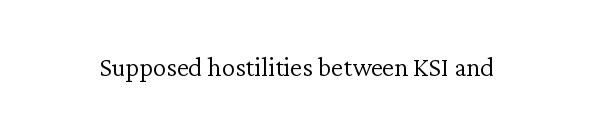
The image shows 27 px text type, upright; set normal letter spacing, not underlined.
